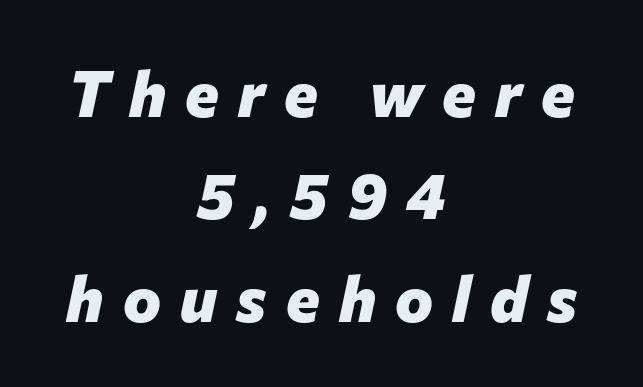
Vertically, the passage feels balanced, rows spaced as you'd expect. How heavy is the stroke? Heavy — this is a bold. The paragraph has two soft edges and a firm central axis. In terms of letterspacing, this is a distinctly airy, spread setting. Decoration check: the copy has no underline.
